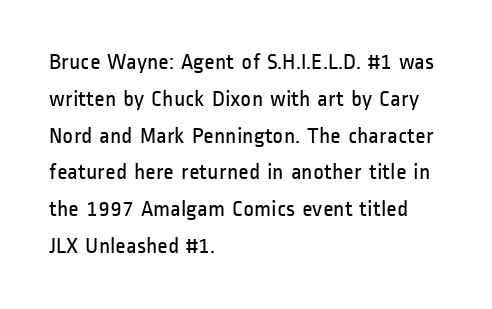
The rendering uses a moderate line-height, typical for paragraphs. The cut favours lightness, reaching ordinary text weight at its darkest. This is roman type, the default non-slanted kind. A student would call this left alignment; a typographer would say flush left, rag right. Honestly, there is no underline to notice here at all. The letterforms sit shoulder to shoulder at normal distance.
